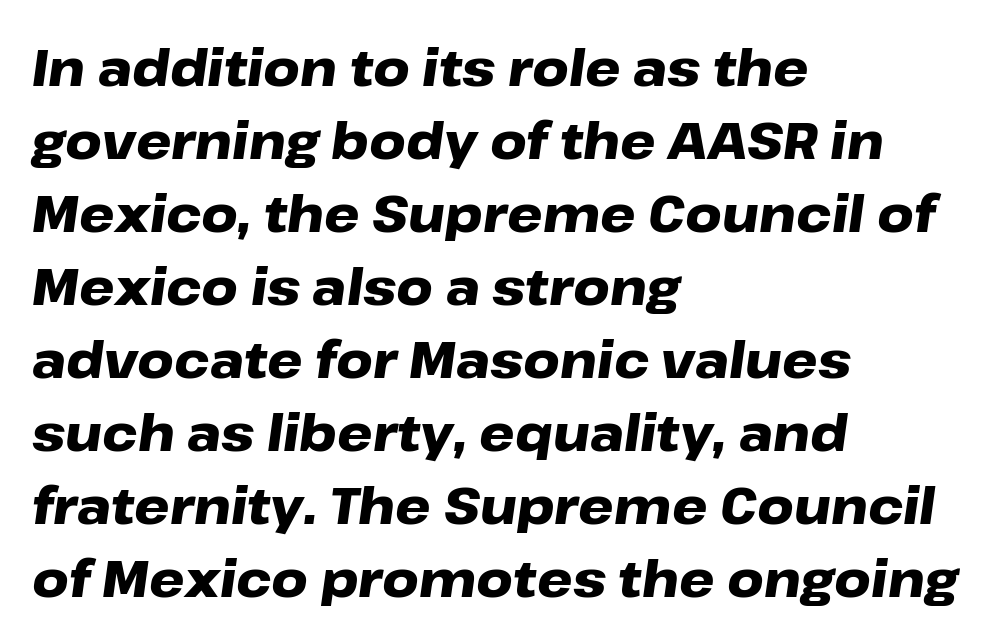
{"italic": "yes", "lean": "right", "slant_degrees": 8, "bold": "yes", "weight": "heavy", "width": "wide", "stroke_contrast": "low", "x_height": "medium", "monospaced": "no", "underline": "no", "align": "left", "line_spacing": "normal", "line_spacing_ratio": 1.46, "letter_spacing": "normal", "letter_spacing_em": 0.0, "glyph_px": 50}
